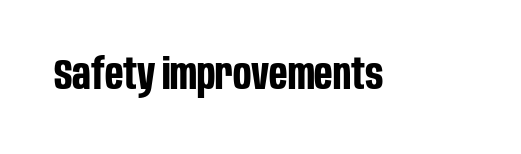
{"serif": "no", "italic": "no", "bold": "yes", "weight": "bold", "width": "condensed", "stroke_contrast": "low", "x_height": "large", "monospaced": "no", "underline": "no", "letter_spacing": "normal", "letter_spacing_em": 0.0, "glyph_px": 43}
